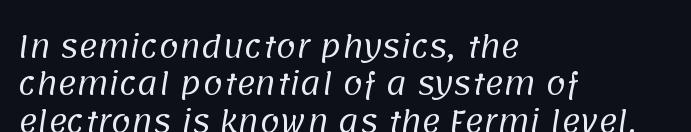
Q: Is the text bold? A: No.
Q: Is the typeface a serif or a sans-serif typeface? A: Sans-serif.
Q: Is the text underlined? A: No.
Q: How is the paragraph aligned? A: Left-aligned.
Q: Is the spacing between letters normal or unusually wide? A: Normal.
Q: Is the spacing between lines tight, normal or loose? A: Normal.
Q: Width (condensed, normal, or wide)? A: Normal.
Q: Stroke contrast? A: Low.
Q: x-height? A: Large.
Q: Monospaced? A: No.
